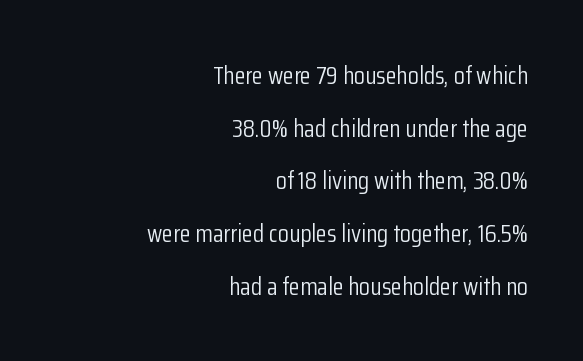
Rows of type keep a wide berth in the vertical direction. Unlike italic type, these characters show no tilt at all. The lines are quadded right. Letter spacing: default.
